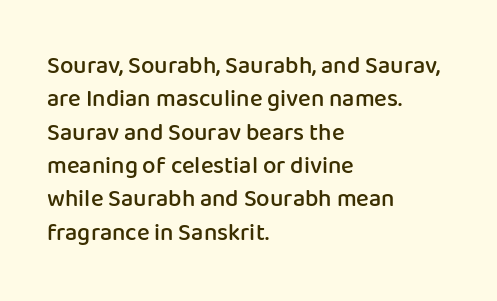
{"italic": "no", "bold": "semi", "underline": "no", "align": "left", "line_spacing": "normal", "line_spacing_ratio": 1.39, "letter_spacing": "normal", "letter_spacing_em": 0.0, "glyph_px": 24}
